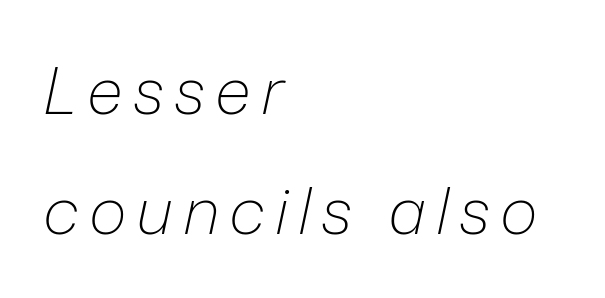
Letters have the restrained weight of plain body copy at most. Here the designer chose a conventional face with non-uniform glyph widths. Quick note: italic. The lines are quadded left. Rule under the text: the space is simply empty.
